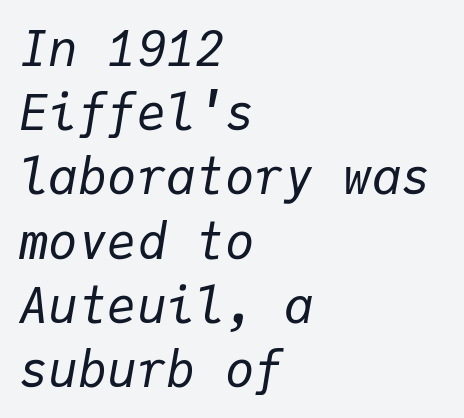
The image shows 49 px regular-weight type, italic (leaning right), monospaced; set left-aligned, normal line spacing (1.31x), normal letter spacing, not underlined; low stroke contrast and a medium x-height.
